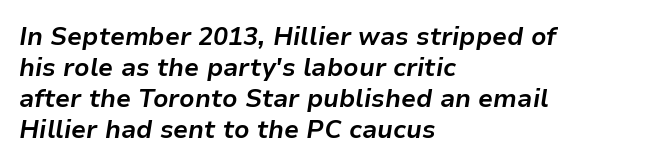
Emphasis-style slanted type is in use. Nothing unusual about the tracking: characters are spaced as the font intends. This sample is left-justified, so line endings fall wherever the words run out. Each row of text sits above clean, open space. A full-strength bold gives these letters their thick strokes.
